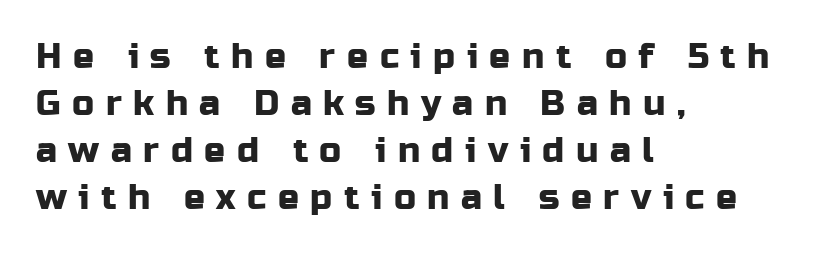
Posture: upright roman. The passage shown has open, widely tracked lettering throughout. Lines of text with bare space underneath. Regarding leading, the lines here are spaced in the standard way. A classic flush-left, rag-right setting is used for this passage. Note the varied advance widths — an 'i' is clearly narrower than an 'm'.
